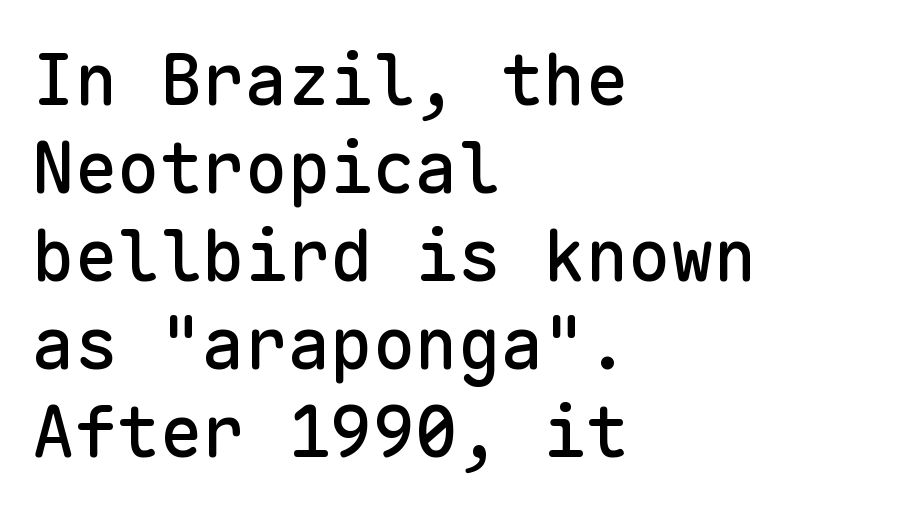
Note the uniform advance width — an 'i' takes as much space as an 'm'. The foot of each line stays bare and open. It's the straight-up-and-down kind of type. The rendering keeps characters at their native spacing. Type style note: lacks serifs.
